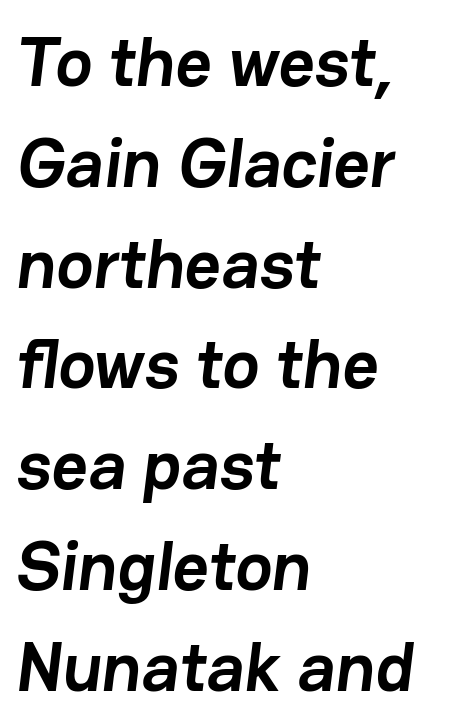
Q: Is the text bold? A: Yes.
Q: Is the typeface a serif or a sans-serif typeface? A: Sans-serif.
Q: Is the text underlined? A: No.
Q: How is the paragraph aligned? A: Left-aligned.
Q: Is the spacing between letters normal or unusually wide? A: Normal.
Q: Is the spacing between lines tight, normal or loose? A: Normal.
Q: Width (condensed, normal, or wide)? A: Normal.
Q: Stroke contrast? A: Low.
Q: x-height? A: Medium.
Q: Monospaced? A: No.
